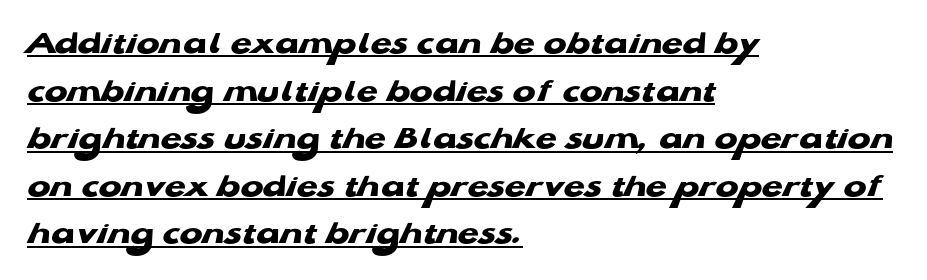
The image shows 34 px heavy, wide sans-serif type; set left-aligned, normal line spacing (1.4x), normal letter spacing, underlined; low stroke contrast and a medium x-height.
